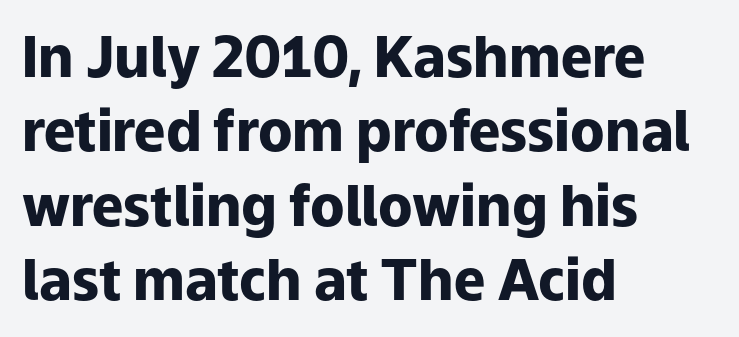
{"serif": "no", "italic": "no", "bold": "yes", "weight": "heavy", "width": "normal", "stroke_contrast": "low", "x_height": "medium", "monospaced": "no", "underline": "no", "align": "left", "line_spacing": "normal", "line_spacing_ratio": 1.33, "letter_spacing": "normal", "letter_spacing_em": 0.0, "glyph_px": 56}
